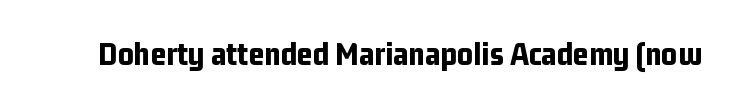
Q: Is the text bold? A: Yes.
Q: Is the text italic (slanted)? A: No, it is upright.
Q: Is the typeface a serif or a sans-serif typeface? A: Sans-serif.
Q: Is the text underlined? A: No.
Q: Is the spacing between letters normal or unusually wide? A: Normal.
Q: Width (condensed, normal, or wide)? A: Condensed.
Q: Stroke contrast? A: Low.
Q: x-height? A: Medium.
Q: Monospaced? A: No.
